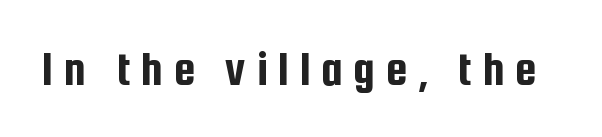
The image shows 49 px condensed sans-serif type, upright; set unusually wide letter spacing (+0.21 em), not underlined; low stroke contrast and a medium x-height.
